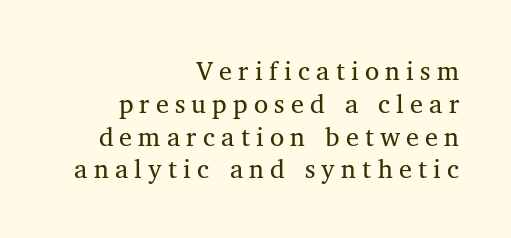
Quick note: interline space is typical. Type without underlining. You can tell it's not italic because the verticals are truly vertical. Alignment: flush right. Letters have the restrained weight of plain body copy at most. Letter spacing: wide.
